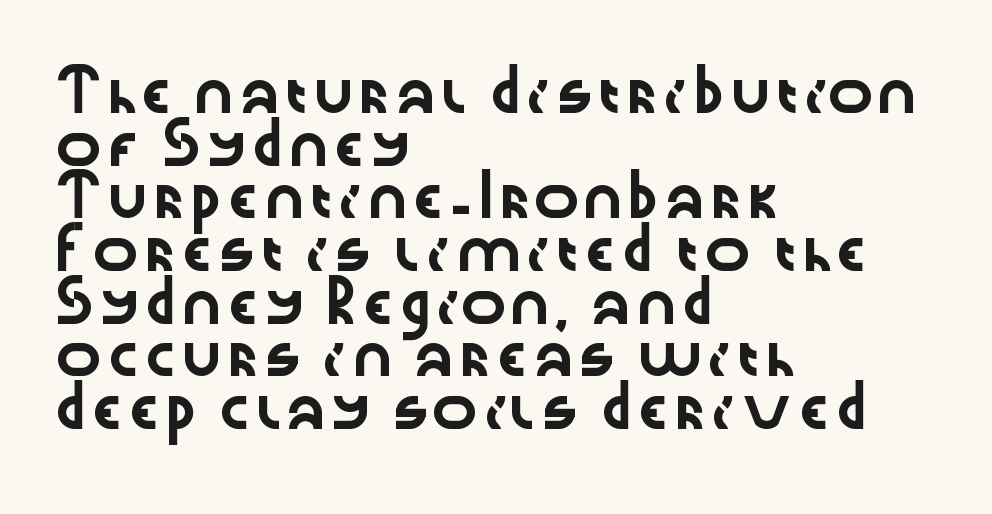
Nobody drew a line under any word here. Upright lettering throughout. A sans-serif font was chosen for this passage. Do the characters align in a grid? No, the font is proportional.
